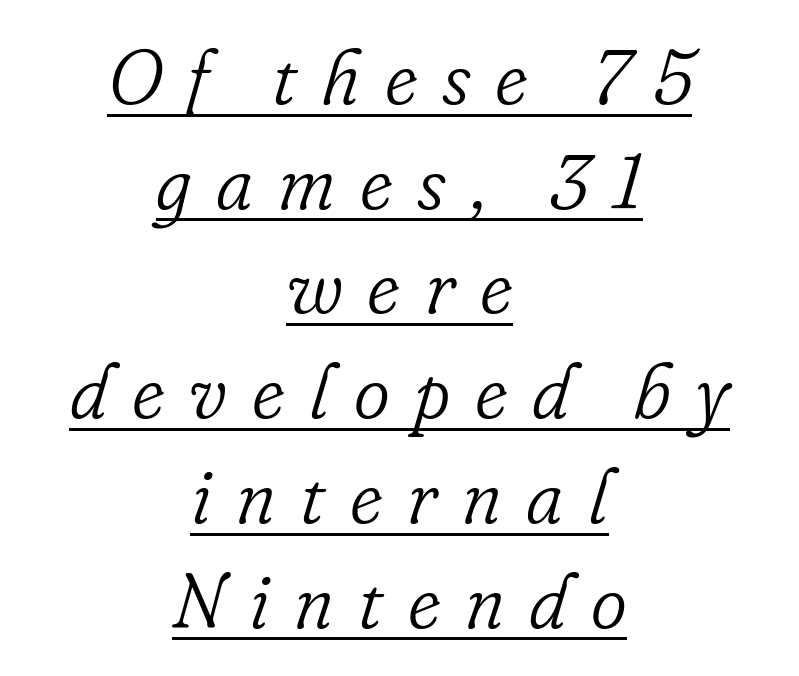
{"serif": "yes", "italic": "yes", "lean": "right", "slant_degrees": 16, "bold": "no", "weight": "light", "width": "normal", "stroke_contrast": "low", "x_height": "small", "monospaced": "no", "underline": "yes", "align": "center", "line_spacing": "normal", "line_spacing_ratio": 1.36, "letter_spacing": "wide", "letter_spacing_em": 0.32, "glyph_px": 77}
